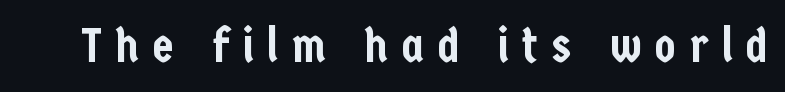
Upright lettering throughout. Nobody drew a line under any word here. Grotesque or geometric, the face here clearly has no serifs. There is plenty of visible air inserted between adjacent glyphs.
